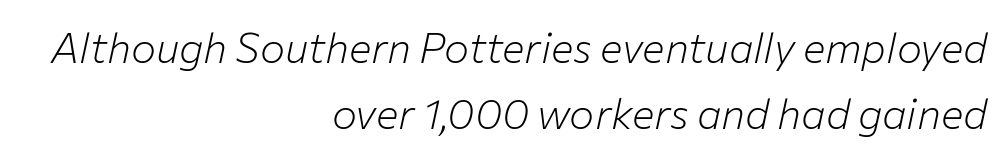
Q: Is the text bold? A: No.
Q: Is the text italic (slanted)? A: Yes, it leans right by about 12 degrees.
Q: Is the text underlined? A: No.
Q: How is the paragraph aligned? A: Right-aligned.
Q: Is the spacing between letters normal or unusually wide? A: Normal.
Q: Is the spacing between lines tight, normal or loose? A: Normal.
Q: Width (condensed, normal, or wide)? A: Normal.
Q: Stroke contrast? A: Low.
Q: x-height? A: Medium.
Q: Monospaced? A: No.
